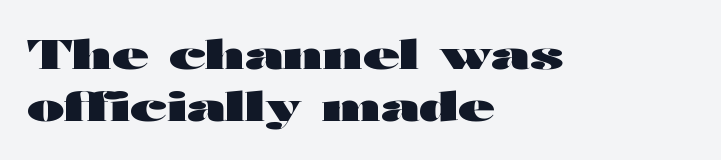
Q: Is the text bold? A: Yes.
Q: Is the text italic (slanted)? A: No, it is upright.
Q: Is the typeface a serif or a sans-serif typeface? A: Serif.
Q: Is the text underlined? A: No.
Q: How is the paragraph aligned? A: Left-aligned.
Q: Is the spacing between letters normal or unusually wide? A: Normal.
Q: Is the spacing between lines tight, normal or loose? A: Normal.
Q: Width (condensed, normal, or wide)? A: Wide.
Q: Stroke contrast? A: High.
Q: x-height? A: Medium.
Q: Monospaced? A: No.
